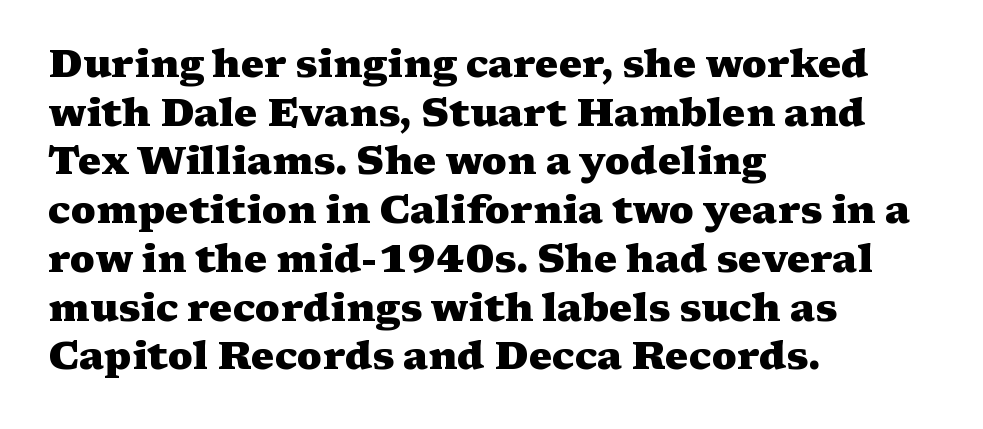
{"serif": "yes", "italic": "no", "bold": "yes", "weight": "heavy", "width": "wide", "stroke_contrast": "medium", "x_height": "medium", "monospaced": "no", "underline": "no", "align": "left", "line_spacing": "normal", "line_spacing_ratio": 1.25, "letter_spacing": "normal", "letter_spacing_em": 0.0, "glyph_px": 39}
